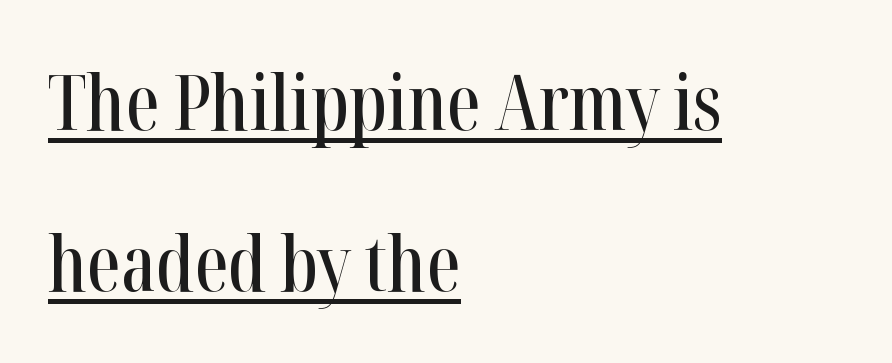
Q: Is the text italic (slanted)? A: No, it is upright.
Q: Is the typeface a serif or a sans-serif typeface? A: Serif.
Q: Is the text underlined? A: Yes.
Q: How is the paragraph aligned? A: Left-aligned.
Q: Is the spacing between letters normal or unusually wide? A: Normal.
Q: Is the spacing between lines tight, normal or loose? A: Loose.
Q: Width (condensed, normal, or wide)? A: Condensed.
Q: Stroke contrast? A: High.
Q: x-height? A: Medium.
Q: Monospaced? A: No.
